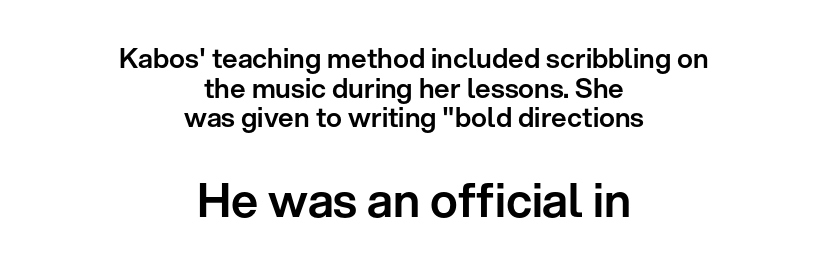
The image shows 47 px sans-serif type, upright; set centered, tight line spacing (1.1x), normal letter spacing, not underlined; the second (bottom) block is 1.74x larger; low stroke contrast and a medium x-height.
